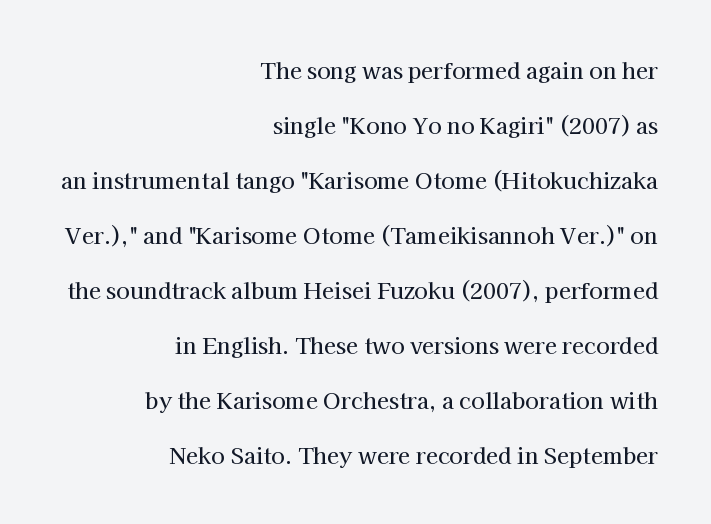
The image shows 22 px text type, upright; set right-aligned, loose line spacing (2.5x), normal letter spacing, not underlined.
